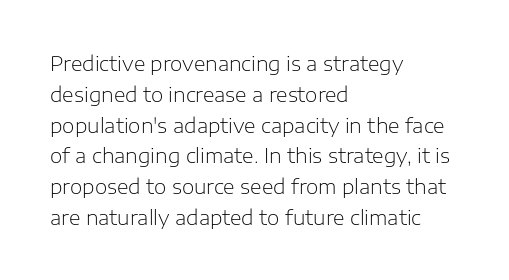
Q: Is the text bold? A: No.
Q: Is the text italic (slanted)? A: No, it is upright.
Q: Is the text underlined? A: No.
Q: How is the paragraph aligned? A: Left-aligned.
Q: Is the spacing between letters normal or unusually wide? A: Normal.
Q: Is the spacing between lines tight, normal or loose? A: Normal.
